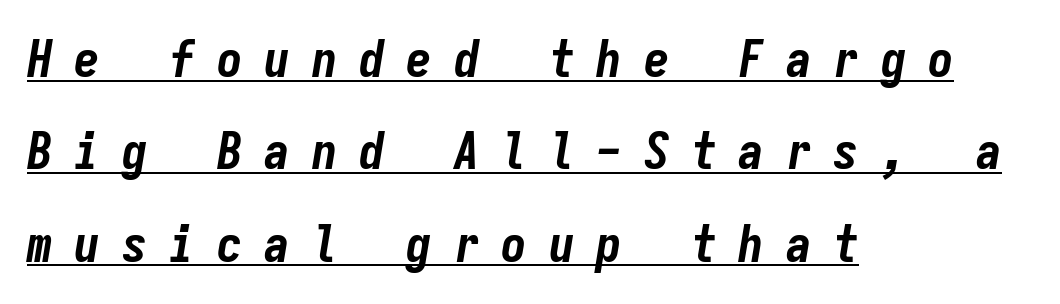
These lines are rendered in a fixed-pitch font. In terms of weight, the rendering is a true, heavy bold. Notice how the passage keeps a crisp vertical edge on the left only. Italic: yes, the glyphs are oblique. These characters rest on top of a visible drawn line. Is the letter spacing exaggerated? Yes — the characters are pushed far apart.
